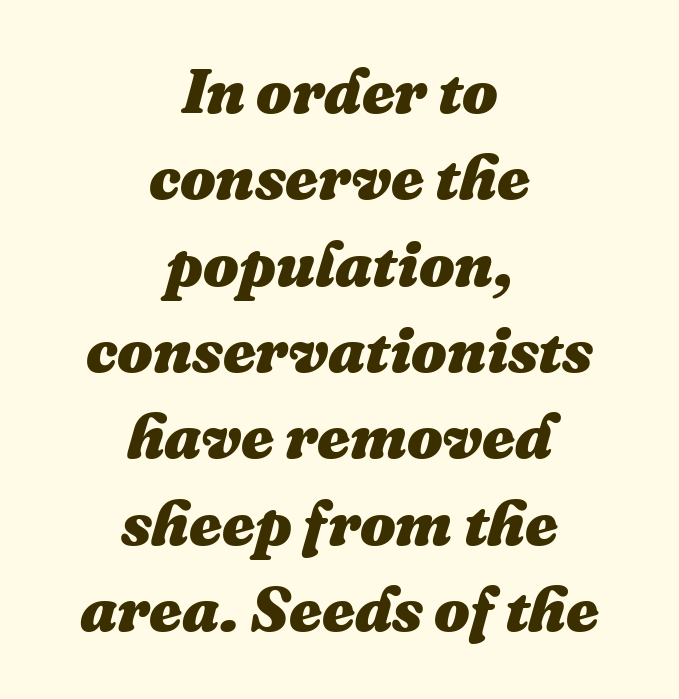
Q: Is the text bold? A: Yes.
Q: Is the text italic (slanted)? A: Yes, it leans right by about 16 degrees.
Q: Is the text underlined? A: No.
Q: How is the paragraph aligned? A: Centered.
Q: Is the spacing between letters normal or unusually wide? A: Normal.
Q: Is the spacing between lines tight, normal or loose? A: Normal.
Q: Width (condensed, normal, or wide)? A: Normal.
Q: Stroke contrast? A: Medium.
Q: x-height? A: Medium.
Q: Monospaced? A: No.
